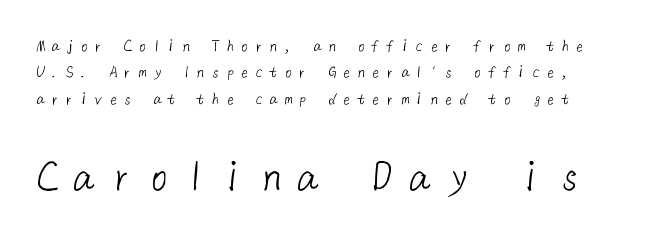
{"serif": "no", "bold": "no", "weight": "light", "width": "normal", "stroke_contrast": "low", "x_height": "medium", "underline": "no", "line_spacing": "normal", "line_spacing_ratio": 1.47, "letter_spacing": "wide", "letter_spacing_em": 0.31, "larger_block": "second", "size_ratio": 2.56, "glyph_px": 46}
